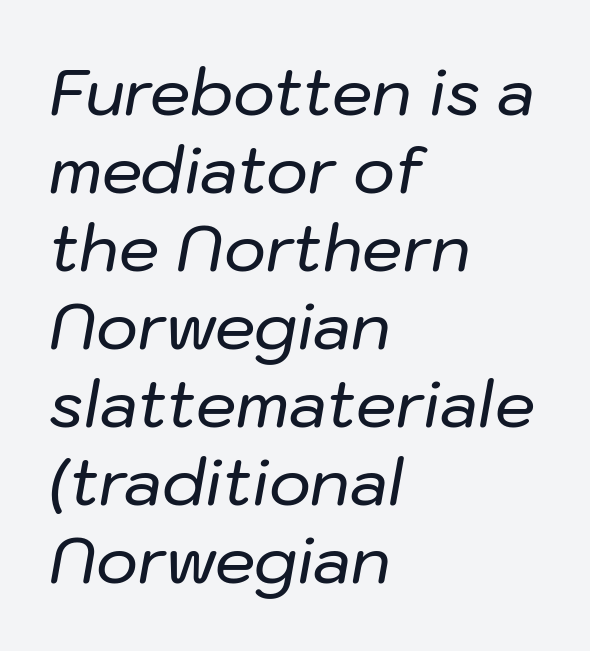
Q: Is the text italic (slanted)? A: Yes, it leans right by about 10 degrees.
Q: Is the text underlined? A: No.
Q: How is the paragraph aligned? A: Left-aligned.
Q: Is the spacing between letters normal or unusually wide? A: Normal.
Q: Width (condensed, normal, or wide)? A: Normal.
Q: Stroke contrast? A: Low.
Q: x-height? A: Medium.
Q: Monospaced? A: No.
